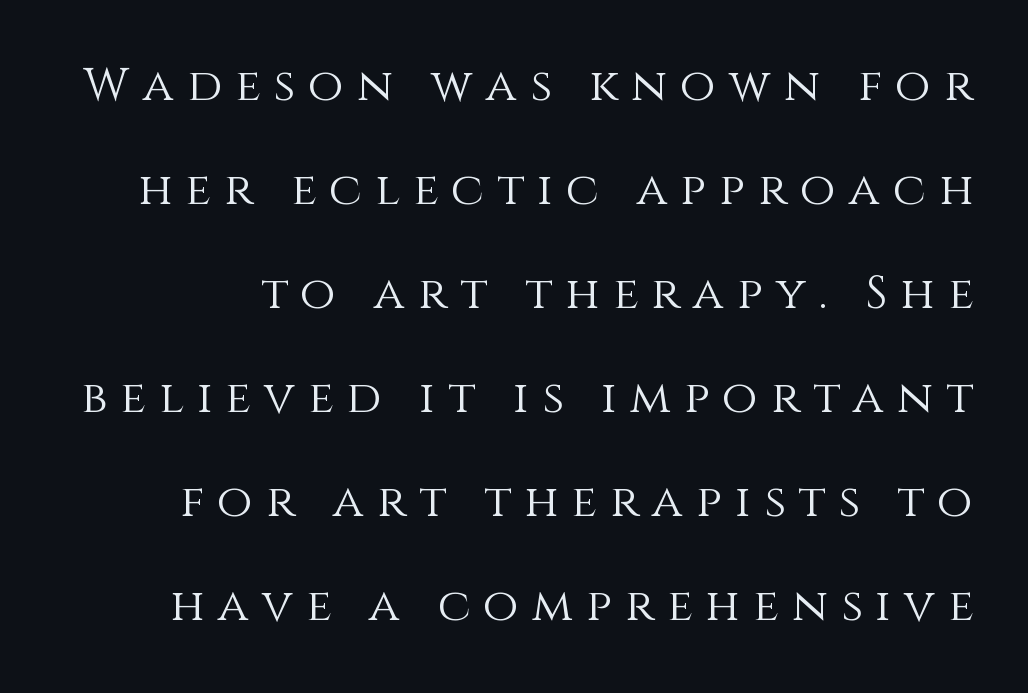
Q: Is the text bold? A: No.
Q: Is the text italic (slanted)? A: No, it is upright.
Q: Is the text underlined? A: No.
Q: Is the spacing between letters normal or unusually wide? A: Unusually wide.
Q: Is the spacing between lines tight, normal or loose? A: Loose.
Q: Width (condensed, normal, or wide)? A: Normal.
Q: x-height? A: Large.
Q: Monospaced? A: No.
